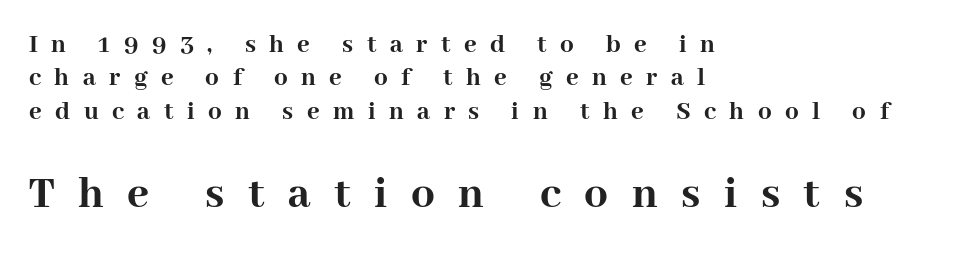
{"serif": "yes", "italic": "no", "bold": "yes", "weight": "semibold", "width": "normal", "stroke_contrast": "high", "x_height": "medium", "monospaced": "no", "underline": "no", "align": "left", "line_spacing_ratio": 1.24, "letter_spacing": "wide", "letter_spacing_em": 0.5, "larger_block": "second", "size_ratio": 1.74, "glyph_px": 47}
